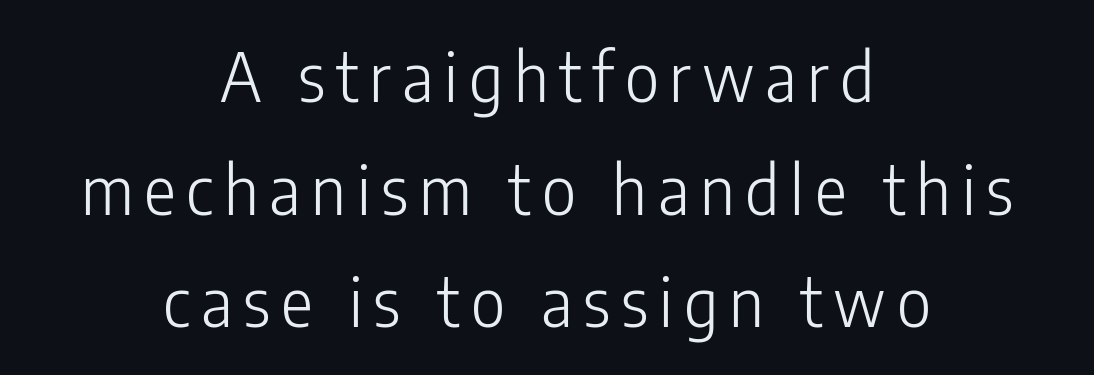
The image shows 67 px light, condensed sans-serif type, upright; set centered, normal line spacing (1.68x), not underlined; low stroke contrast and a medium x-height.
